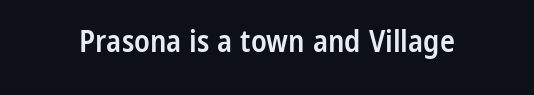
The image shows 31 px semibold, condensed sans-serif type, upright; set normal letter spacing, not underlined; low stroke contrast and a medium x-height.
